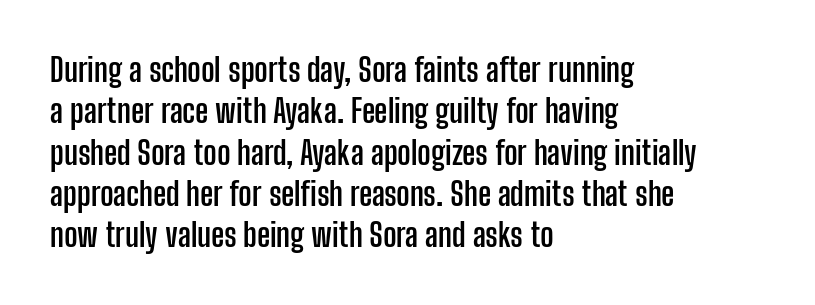
The image shows 32 px semibold, condensed sans-serif type, upright; set left-aligned, normal line spacing (1.29x), normal letter spacing, not underlined; low stroke contrast and a medium x-height.
